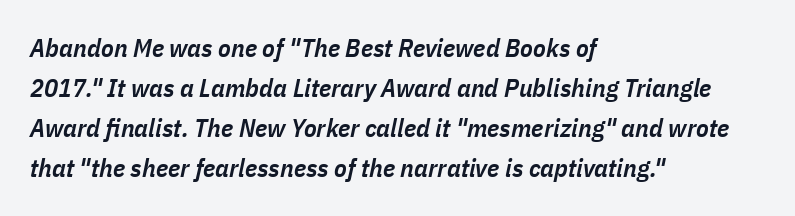
{"italic": "yes", "lean": "right", "slant_degrees": 11, "bold": "semi", "underline": "no", "align": "left", "line_spacing": "normal", "line_spacing_ratio": 1.54, "letter_spacing": "normal", "letter_spacing_em": 0.0, "glyph_px": 26}
